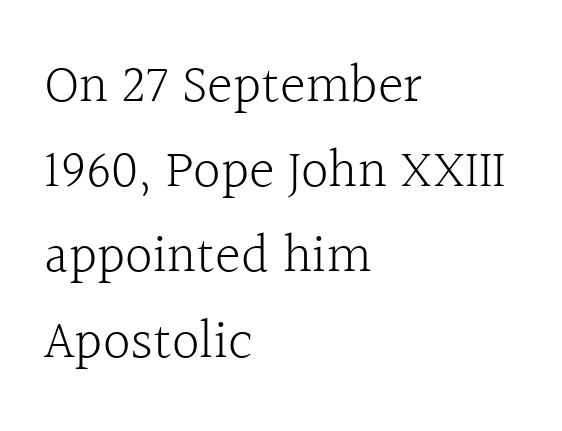
The line texture is even and compact thanks to regular tracking. Horizontally, the lines are justified to the leading edge only. Is this a heavy cut? Hardly; it is regular or lighter. The letters advance in unequal steps, a hallmark of proportional type. The words here are not underlined. Serifs: yes, visible at the terminals of the letterforms.
